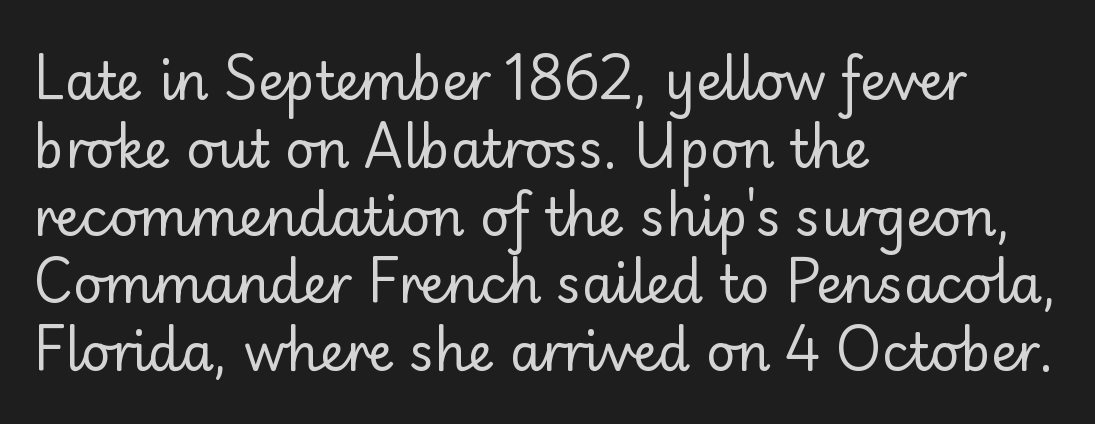
{"serif": "no", "italic": "no", "bold": "no", "weight": "regular", "width": "normal", "stroke_contrast": "low", "x_height": "small", "monospaced": "no", "underline": "no", "align": "left", "line_spacing": "normal", "line_spacing_ratio": 1.33, "letter_spacing": "normal", "letter_spacing_em": 0.0, "glyph_px": 51}
